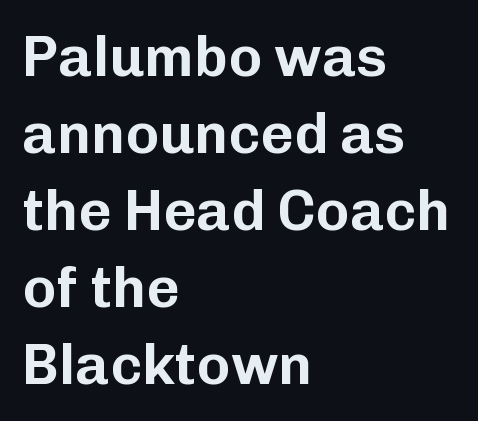
Line starts are locked; line ends wander. Look at the tracking — it's just the regular setting, nothing added. Descenders hang freely into open space. These lines are composed in type without serifs.
